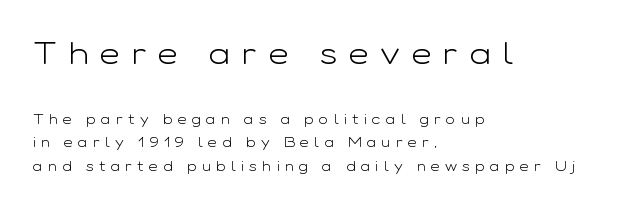
{"serif": "no", "italic": "no", "bold": "no", "weight": "light", "width": "wide", "stroke_contrast": "low", "x_height": "medium", "monospaced": "no", "underline": "no", "align": "left", "line_spacing": "normal", "line_spacing_ratio": 1.68, "letter_spacing": "wide", "letter_spacing_em": 0.38, "larger_block": "first", "size_ratio": 2.21, "glyph_px": 31}
